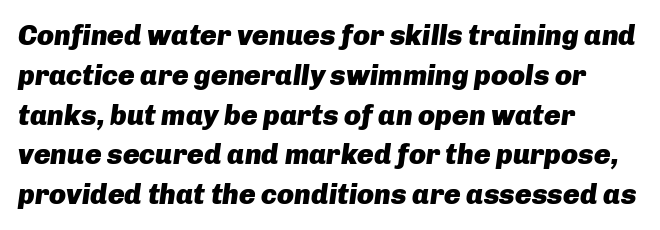
Here the glyphs are tracked normally, forming tight word shapes. Does the lettering tilt? It does — this is italic. Layout note: lines flush left. Summary of vertical rhythm: regular, with standard interline spacing. On the weight axis this lands at bold, roughly 700.
